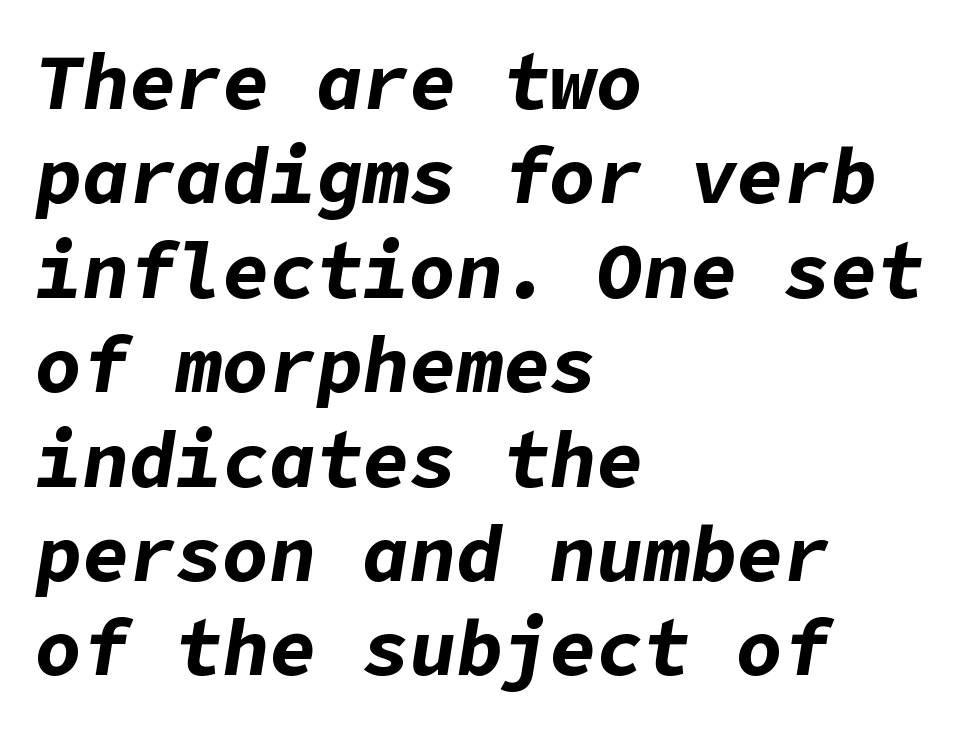
Q: Is the text bold? A: Yes.
Q: Is the text italic (slanted)? A: Yes, it leans right by about 9 degrees.
Q: Is the text underlined? A: No.
Q: How is the paragraph aligned? A: Left-aligned.
Q: Is the spacing between letters normal or unusually wide? A: Normal.
Q: Width (condensed, normal, or wide)? A: Normal.
Q: Stroke contrast? A: Low.
Q: x-height? A: Medium.
